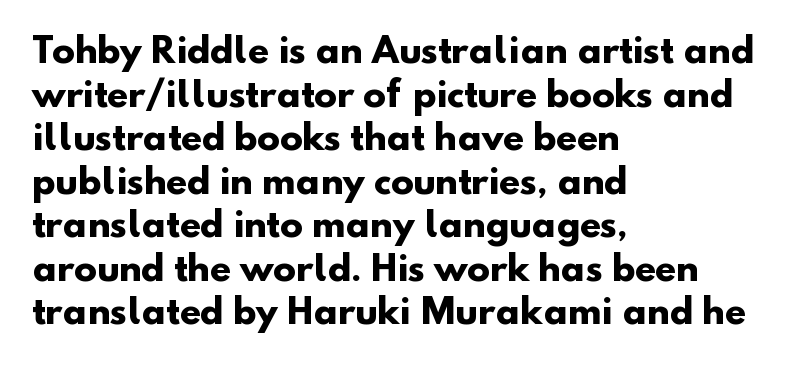
{"serif": "no", "bold": "yes", "weight": "heavy", "width": "normal", "stroke_contrast": "low", "x_height": "small", "monospaced": "no", "underline": "no", "align": "left", "line_spacing": "normal", "line_spacing_ratio": 1.28, "letter_spacing": "normal", "letter_spacing_em": 0.0, "glyph_px": 34}
